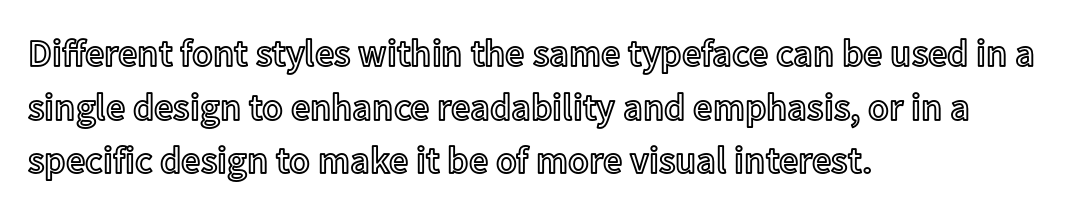
Q: Is the text italic (slanted)? A: No, it is upright.
Q: Is the text underlined? A: No.
Q: How is the paragraph aligned? A: Left-aligned.
Q: Is the spacing between letters normal or unusually wide? A: Normal.
Q: Is the spacing between lines tight, normal or loose? A: Normal.
Q: Width (condensed, normal, or wide)? A: Normal.
Q: x-height? A: Medium.
Q: Monospaced? A: No.
